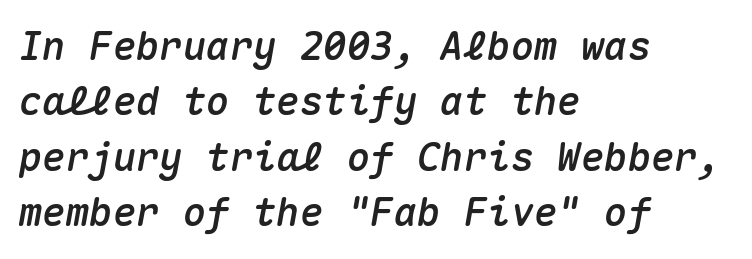
{"italic": "yes", "lean": "right", "slant_degrees": 10, "width": "normal", "stroke_contrast": "medium", "x_height": "medium", "monospaced": "yes", "underline": "no", "align": "left", "line_spacing": "normal", "line_spacing_ratio": 1.42, "letter_spacing": "normal", "letter_spacing_em": 0.0, "glyph_px": 39}
